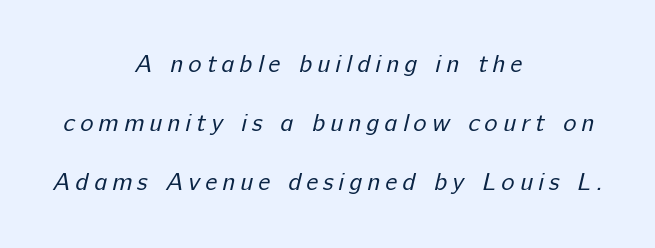
Q: Is the text bold? A: No.
Q: Is the text underlined? A: No.
Q: How is the paragraph aligned? A: Centered.
Q: Is the spacing between letters normal or unusually wide? A: Unusually wide.
Q: Is the spacing between lines tight, normal or loose? A: Loose.
